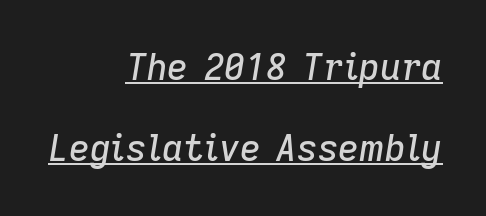
Italic? Definitely — the glyphs are oblique. Reading down the block, your eye finds every line finishing at a fixed right position. Spacing between characters is what you'd get straight out of the box. This sample has the flowing, uneven cadence of proportional lettering. A continuous stroke trails under the words, as in a hyperlink.
